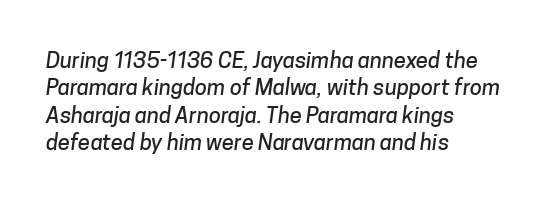
Q: Is the text underlined? A: No.
Q: How is the paragraph aligned? A: Left-aligned.
Q: Is the spacing between letters normal or unusually wide? A: Normal.
